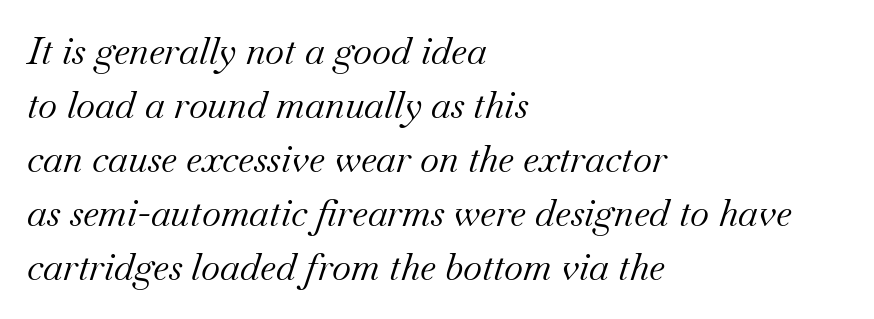
Leading matches the norm, producing a regular column. The passage shown has conventional tracking throughout. The passage shown is typeset with a serif family. The passage shown is not bold in any degree. This sample has the flowing, uneven cadence of proportional lettering.
